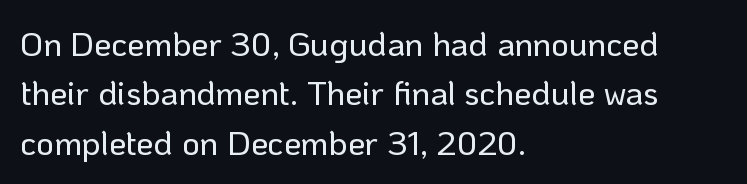
The image shows 34 px sans-serif type, upright; set left-aligned, normal line spacing (1.45x), normal letter spacing, not underlined; low stroke contrast and a medium x-height.
